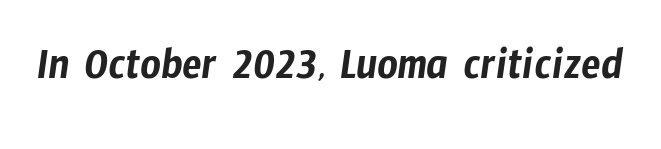
{"serif": "no", "width": "condensed", "stroke_contrast": "low", "x_height": "medium", "monospaced": "no", "underline": "no", "letter_spacing": "normal", "letter_spacing_em": 0.0, "glyph_px": 45}
